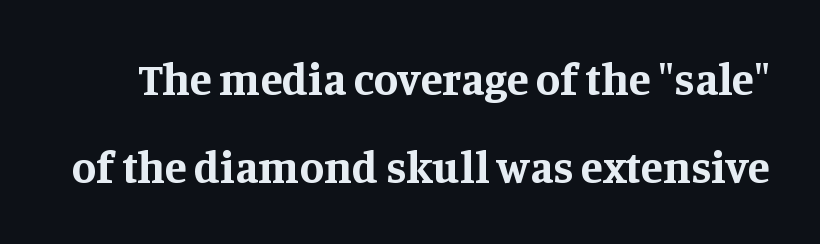
Proportional: the letters do not fall into vertical columns. This block would shrink considerably if given ordinary leading; it's expanded now. This is roman type, the default non-slanted kind. The zone under the glyphs is completely vacant.
